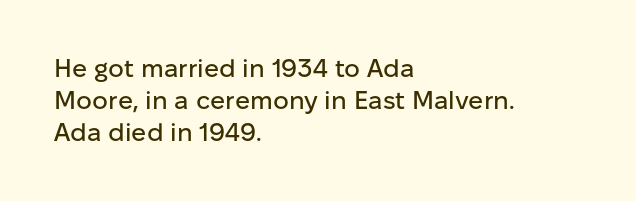
The image shows 25 px text type, upright; set left-aligned, normal line spacing (1.29x), normal letter spacing, not underlined.
